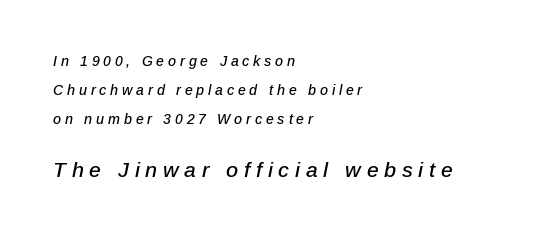
The image shows 21 px text type, italic (leaning right); set left-aligned, loose line spacing (2.08x), unusually wide letter spacing (+0.27 em), not underlined; the second (bottom) block is 1.5x larger.
